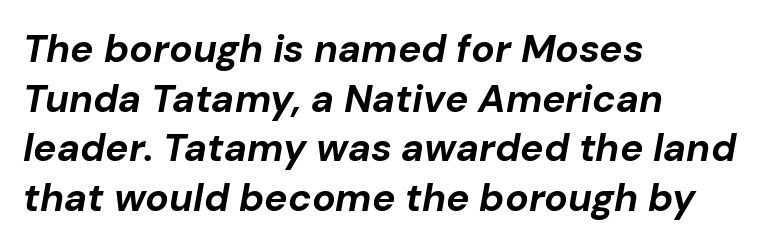
{"italic": "yes", "lean": "right", "slant_degrees": 10, "bold": "yes", "weight": "bold", "width": "normal", "stroke_contrast": "low", "x_height": "medium", "monospaced": "no", "underline": "no", "align": "left", "line_spacing": "normal", "line_spacing_ratio": 1.27, "letter_spacing": "normal", "letter_spacing_em": 0.0, "glyph_px": 39}
